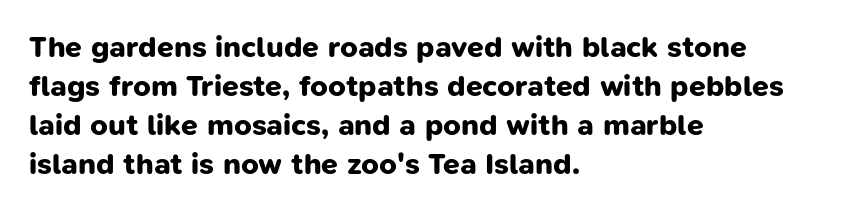
Q: Is the text bold? A: Yes.
Q: Is the typeface a serif or a sans-serif typeface? A: Sans-serif.
Q: Is the text underlined? A: No.
Q: How is the paragraph aligned? A: Left-aligned.
Q: Is the spacing between letters normal or unusually wide? A: Normal.
Q: Is the spacing between lines tight, normal or loose? A: Normal.
Q: Width (condensed, normal, or wide)? A: Normal.
Q: Stroke contrast? A: Low.
Q: x-height? A: Medium.
Q: Monospaced? A: No.
